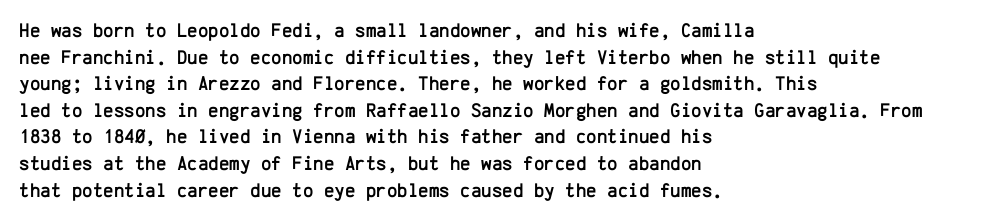
{"italic": "no", "underline": "no", "align": "left", "line_spacing": "normal", "line_spacing_ratio": 1.33, "letter_spacing": "normal", "letter_spacing_em": 0.0, "glyph_px": 20}
